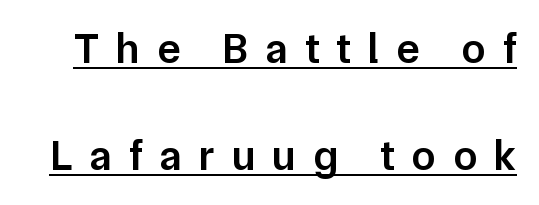
{"serif": "no", "italic": "no", "bold": "semi", "weight": "semibold", "width": "normal", "stroke_contrast": "low", "x_height": "medium", "monospaced": "no", "underline": "yes", "line_spacing": "loose", "line_spacing_ratio": 2.5, "letter_spacing": "wide", "letter_spacing_em": 0.4, "glyph_px": 43}
